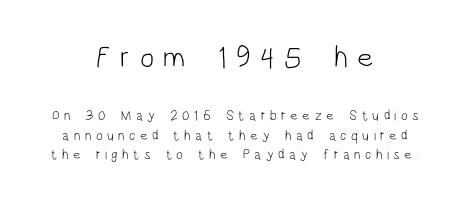
{"serif": "no", "italic": "no", "bold": "no", "weight": "light", "width": "condensed", "stroke_contrast": "low", "x_height": "large", "monospaced": "no", "underline": "no", "align": "center", "line_spacing": "normal", "line_spacing_ratio": 1.38, "letter_spacing": "wide", "letter_spacing_em": 0.32, "larger_block": "first", "size_ratio": 2.14, "glyph_px": 30}
